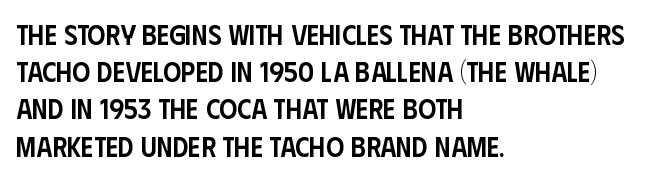
Q: Is the text bold? A: Semi-bold.
Q: Is the text italic (slanted)? A: No, it is upright.
Q: Is the typeface a serif or a sans-serif typeface? A: Sans-serif.
Q: Is the text underlined? A: No.
Q: How is the paragraph aligned? A: Left-aligned.
Q: Is the spacing between letters normal or unusually wide? A: Normal.
Q: Is the spacing between lines tight, normal or loose? A: Normal.
Q: Width (condensed, normal, or wide)? A: Condensed.
Q: Stroke contrast? A: Low.
Q: x-height? A: Large.
Q: Monospaced? A: No.
